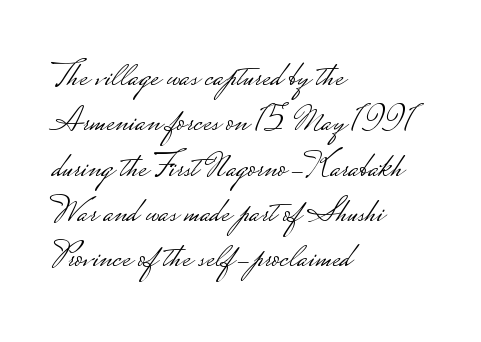
{"serif": "no", "bold": "no", "weight": "light", "width": "wide", "stroke_contrast": "low", "monospaced": "no", "underline": "no", "align": "left", "line_spacing": "normal", "line_spacing_ratio": 1.26, "letter_spacing": "normal", "letter_spacing_em": 0.0, "glyph_px": 36}
